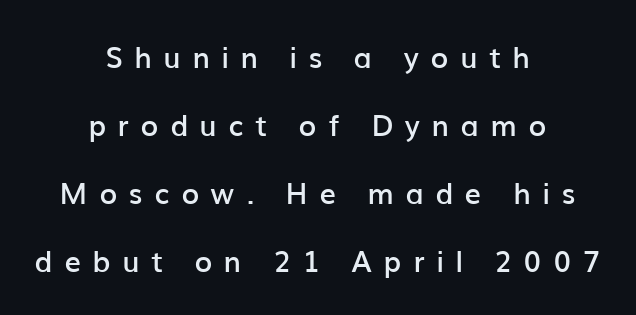
Q: Is the text bold? A: Semi-bold.
Q: Is the text italic (slanted)? A: No, it is upright.
Q: Is the typeface a serif or a sans-serif typeface? A: Sans-serif.
Q: Is the text underlined? A: No.
Q: How is the paragraph aligned? A: Centered.
Q: Is the spacing between letters normal or unusually wide? A: Unusually wide.
Q: Is the spacing between lines tight, normal or loose? A: Loose.
Q: Width (condensed, normal, or wide)? A: Normal.
Q: Stroke contrast? A: Low.
Q: x-height? A: Medium.
Q: Monospaced? A: No.
